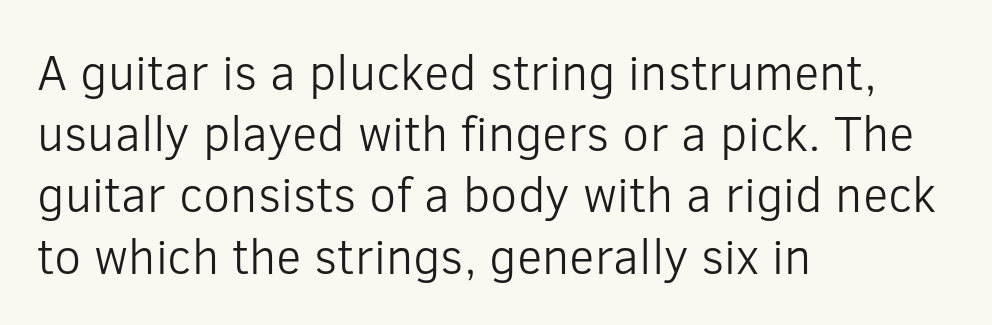
Q: Is the text bold? A: No.
Q: Is the text italic (slanted)? A: No, it is upright.
Q: Is the typeface a serif or a sans-serif typeface? A: Sans-serif.
Q: Is the text underlined? A: No.
Q: How is the paragraph aligned? A: Left-aligned.
Q: Is the spacing between letters normal or unusually wide? A: Normal.
Q: Is the spacing between lines tight, normal or loose? A: Normal.
Q: Width (condensed, normal, or wide)? A: Normal.
Q: Stroke contrast? A: Low.
Q: x-height? A: Medium.
Q: Monospaced? A: No.
